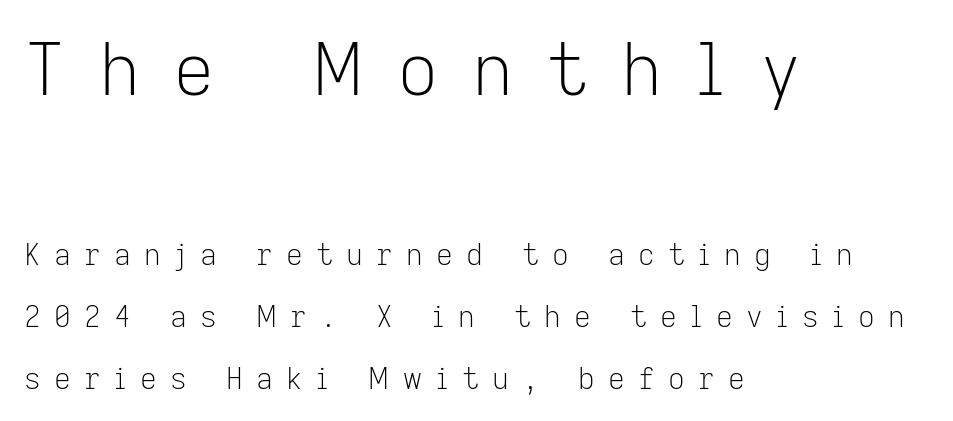
Of the two passages, the one on top uses the larger point size. The typesetting does not lean heavy: it is not bold. Is this a fixed-width face? No — the glyphs have proportional, varying widths. I'd call this a sans setting — the letters go barefoot.
